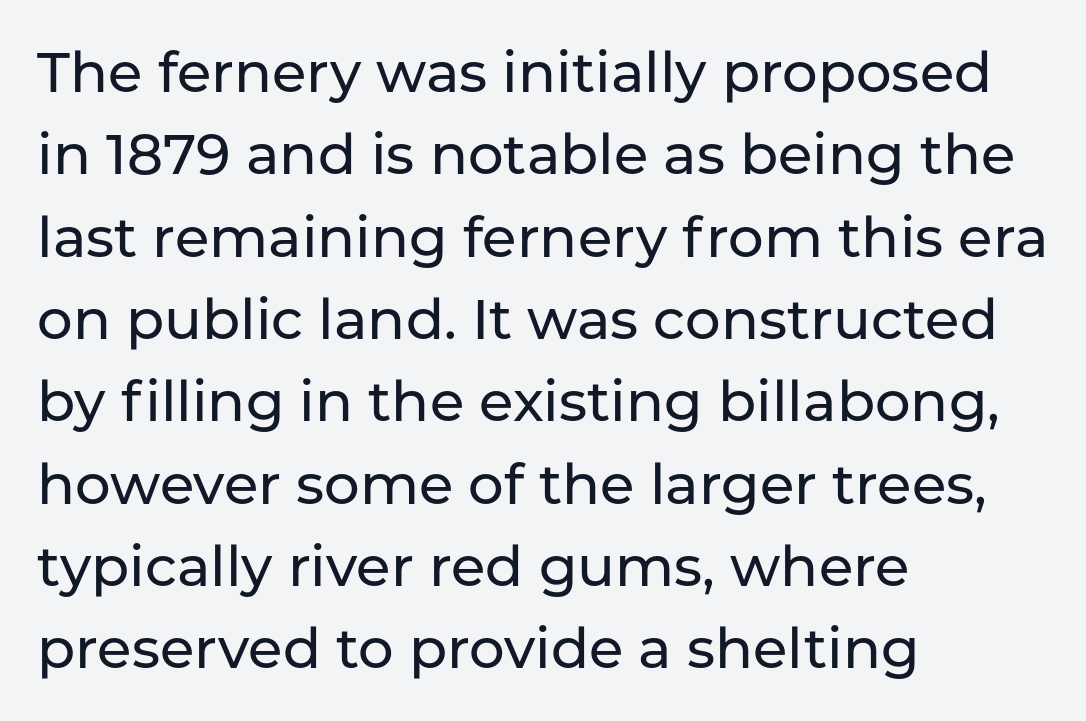
Line spacing here is normal. Visually the block forms a straight wall on the left and a jagged coastline on the right. The gaps between neighbouring characters are ordinary and unremarkable. This is roman type, the default non-slanted kind.
